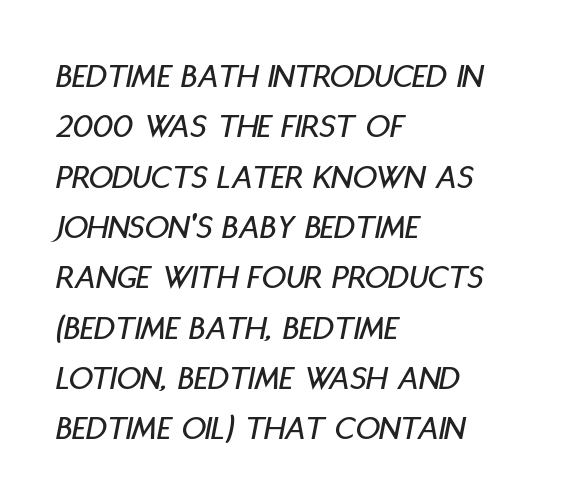
The image shows 34 px condensed type, italic (leaning right); set left-aligned, normal line spacing (1.48x), normal letter spacing, not underlined; low stroke contrast and a large x-height.
